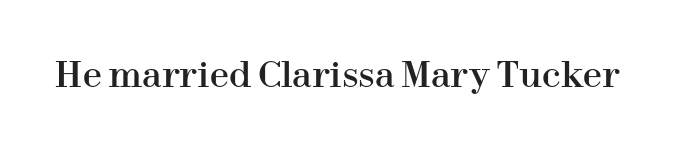
{"serif": "yes", "italic": "no", "width": "normal", "stroke_contrast": "high", "x_height": "medium", "monospaced": "no", "underline": "no", "letter_spacing": "normal", "letter_spacing_em": 0.0, "glyph_px": 34}
